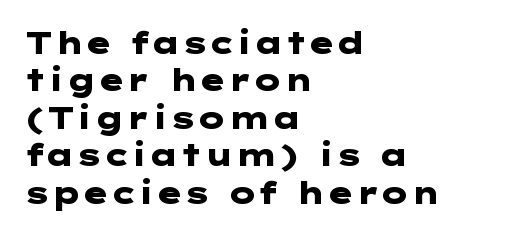
Q: Is the text bold? A: Yes.
Q: Is the text italic (slanted)? A: No, it is upright.
Q: Is the typeface a serif or a sans-serif typeface? A: Sans-serif.
Q: Is the text underlined? A: No.
Q: How is the paragraph aligned? A: Left-aligned.
Q: Is the spacing between letters normal or unusually wide? A: Normal.
Q: Is the spacing between lines tight, normal or loose? A: Normal.
Q: Width (condensed, normal, or wide)? A: Wide.
Q: Stroke contrast? A: Low.
Q: x-height? A: Medium.
